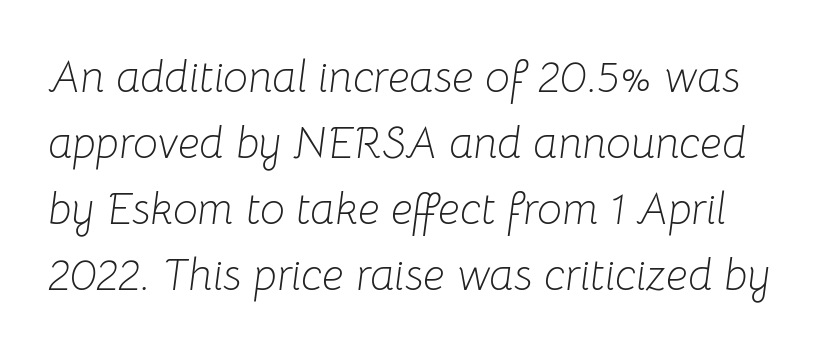
A typesetter would call this proportional, since set widths differ per character. Is the letter spacing exaggerated? No — it looks like the ordinary default. Unbolded letterforms with no extra heft. These lines were composed using italics. The vertical gap from one line to the next is medium. Descender tails drop into unmarked territory.
